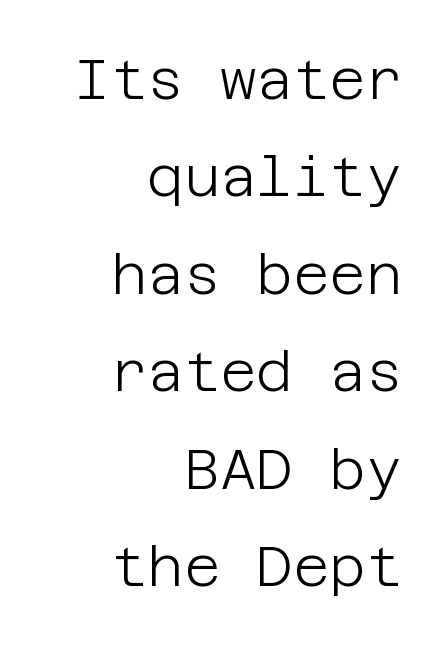
Q: Is the text bold? A: No.
Q: Is the text italic (slanted)? A: No, it is upright.
Q: Is the typeface a serif or a sans-serif typeface? A: Sans-serif.
Q: Is the text underlined? A: No.
Q: How is the paragraph aligned? A: Right-aligned.
Q: Is the spacing between letters normal or unusually wide? A: Normal.
Q: Width (condensed, normal, or wide)? A: Normal.
Q: Stroke contrast? A: Low.
Q: x-height? A: Large.
